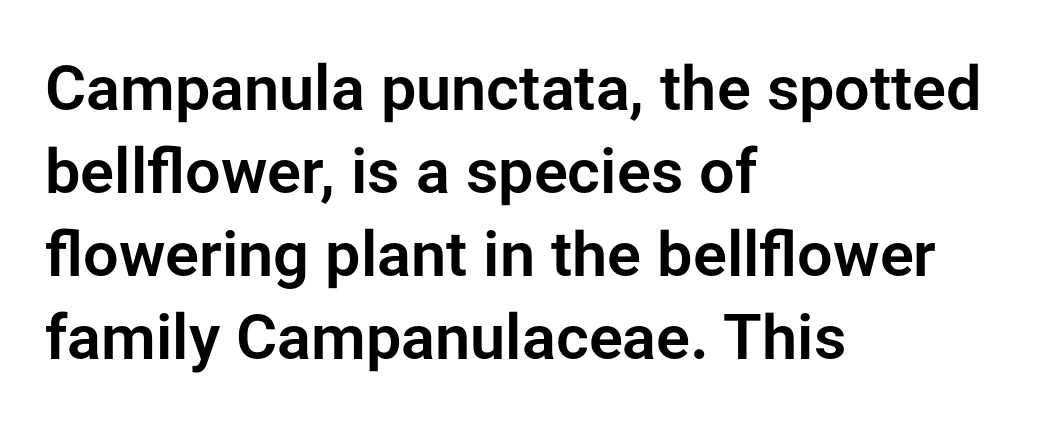
Q: Is the text italic (slanted)? A: No, it is upright.
Q: Is the typeface a serif or a sans-serif typeface? A: Sans-serif.
Q: Is the text underlined? A: No.
Q: How is the paragraph aligned? A: Left-aligned.
Q: Is the spacing between letters normal or unusually wide? A: Normal.
Q: Is the spacing between lines tight, normal or loose? A: Normal.
Q: Width (condensed, normal, or wide)? A: Normal.
Q: Stroke contrast? A: Low.
Q: x-height? A: Medium.
Q: Monospaced? A: No.
